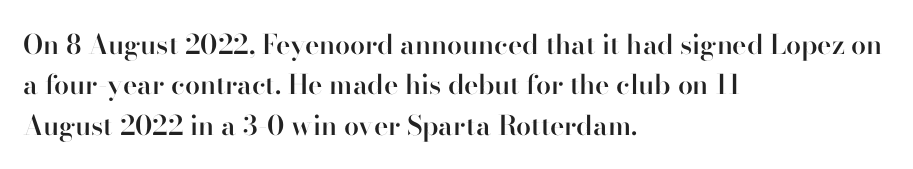
{"italic": "no", "bold": "semi", "underline": "no", "align": "left", "line_spacing": "normal", "line_spacing_ratio": 1.5, "letter_spacing": "normal", "letter_spacing_em": 0.0, "glyph_px": 27}
